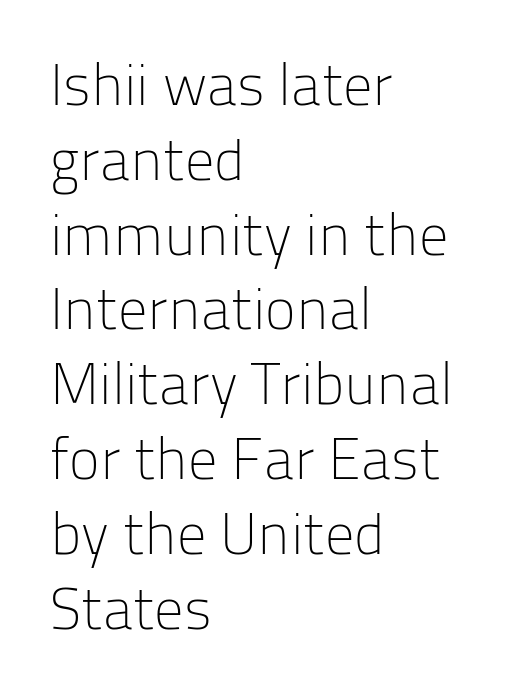
Letter spacing: default. Stroke terminals: plain, sans-serif. In terms of posture, this sample is upright. Proportional: the letters do not fall into vertical columns. The characters are drawn with everyday or finer stroke widths.
